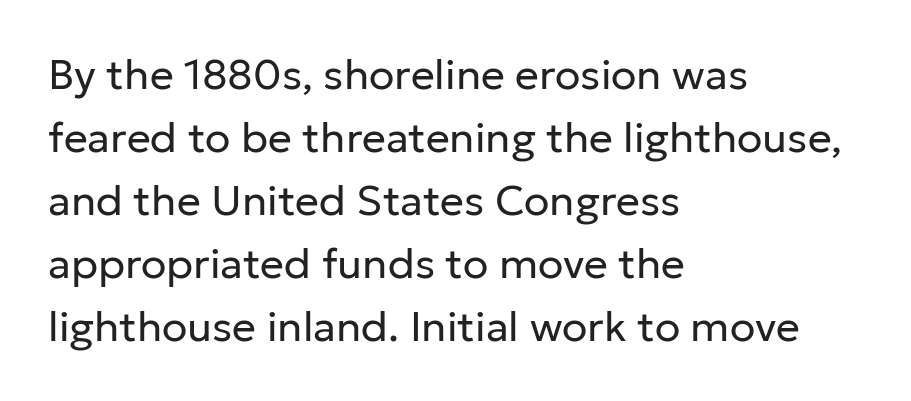
The image shows 42 px regular-weight sans-serif type, upright; set left-aligned, normal line spacing (1.5x), normal letter spacing, not underlined; low stroke contrast and a medium x-height.
